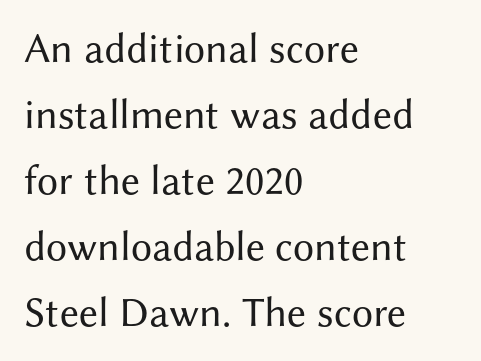
Q: Is the text bold? A: No.
Q: Is the text italic (slanted)? A: No, it is upright.
Q: Is the typeface a serif or a sans-serif typeface? A: Sans-serif.
Q: Is the text underlined? A: No.
Q: How is the paragraph aligned? A: Left-aligned.
Q: Is the spacing between letters normal or unusually wide? A: Normal.
Q: Is the spacing between lines tight, normal or loose? A: Normal.
Q: Width (condensed, normal, or wide)? A: Normal.
Q: Stroke contrast? A: Medium.
Q: x-height? A: Medium.
Q: Monospaced? A: No.
